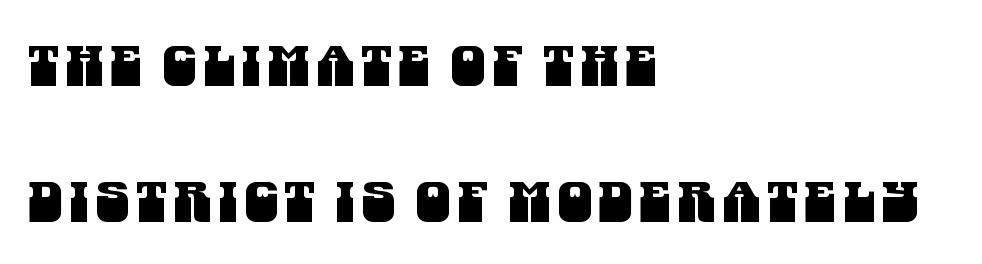
Think of a printed novel: that variable character pitch is what you see here. Casual observation: everything's shoved over to the left. Serifs: no, the terminals of the letterforms are clean. Successive baselines arrive slowly, with a big drop between each.
